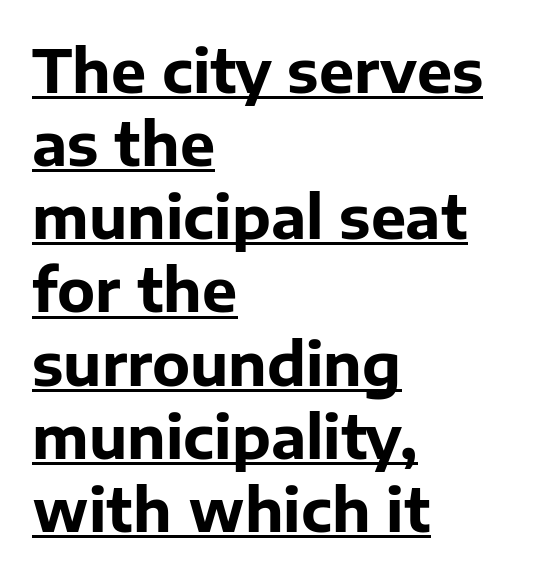
The image shows 59 px bold sans-serif type, upright; set left-aligned, line spacing 1.24x, normal letter spacing, underlined; low stroke contrast and a medium x-height.
